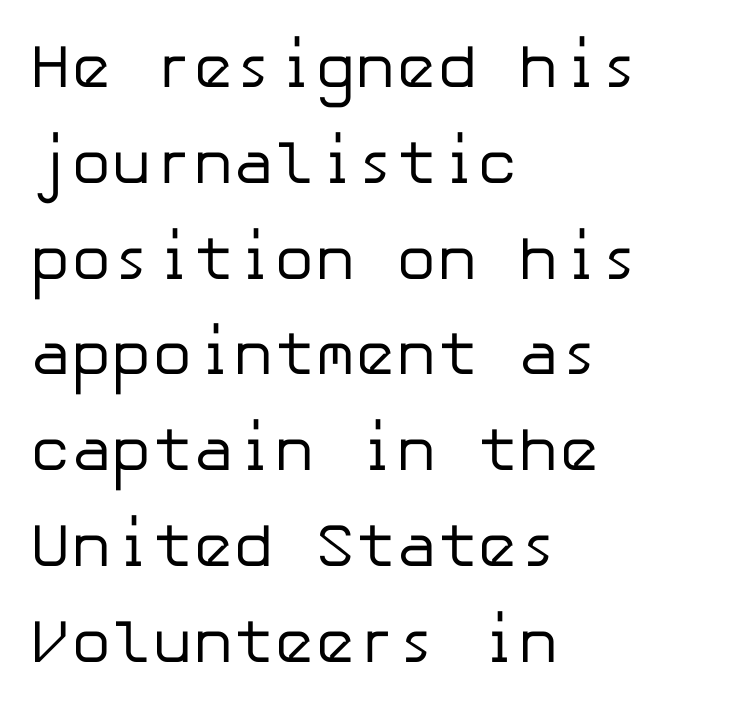
The image shows 61 px regular-weight sans-serif type, upright; set left-aligned, normal line spacing (1.57x), normal letter spacing, not underlined; low stroke contrast and a medium x-height.
